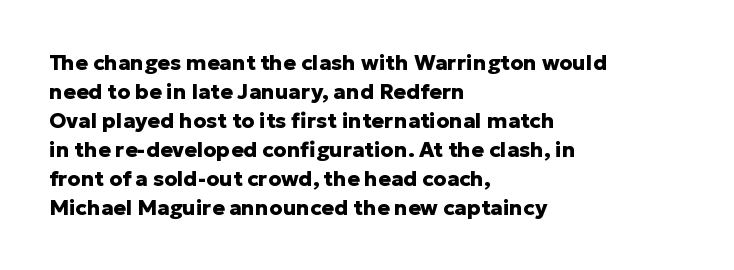
Q: Is the text bold? A: Yes.
Q: Is the text italic (slanted)? A: No, it is upright.
Q: Is the text underlined? A: No.
Q: How is the paragraph aligned? A: Left-aligned.
Q: Is the spacing between letters normal or unusually wide? A: Normal.
Q: Is the spacing between lines tight, normal or loose? A: Normal.
